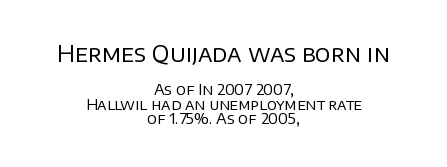
The image shows 23 px text type, upright; set centered, tight line spacing (0.98x), normal letter spacing, not underlined; the first (top) block is 1.53x larger.
